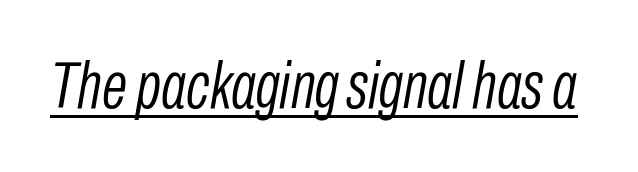
What stands out about the letter spacing? Nothing — it is the standard amount. What decoration does the sample have? An underline. The cut favours lightness, reaching ordinary text weight at its darkest. These lines are rendered in a variable-pitch font. The font's italic variant was chosen for this text.
